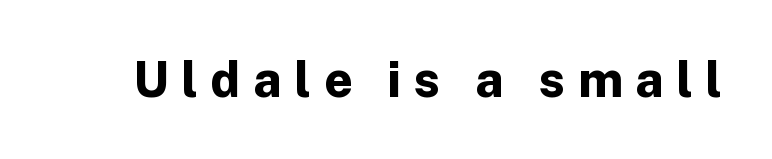
{"serif": "no", "italic": "no", "bold": "yes", "weight": "bold", "width": "normal", "stroke_contrast": "low", "x_height": "medium", "monospaced": "no", "underline": "no", "letter_spacing": "wide", "letter_spacing_em": 0.26, "glyph_px": 49}
